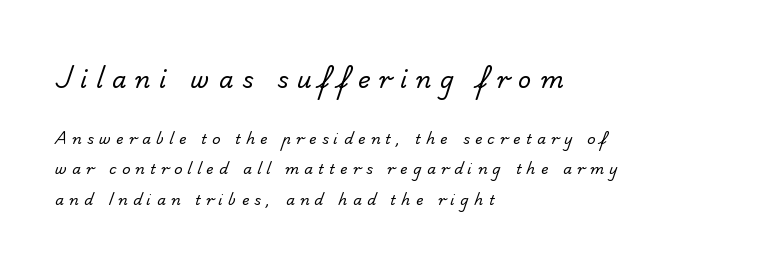
{"bold": "no", "underline": "no", "align": "left", "line_spacing": "loose", "line_spacing_ratio": 2.19, "letter_spacing": "wide", "letter_spacing_em": 0.38, "larger_block": "first", "size_ratio": 1.64, "glyph_px": 23}
